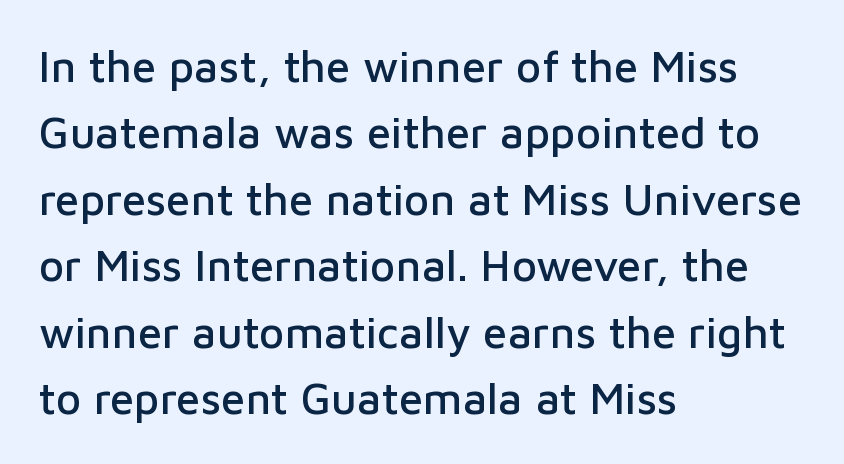
Q: Is the text italic (slanted)? A: No, it is upright.
Q: Is the typeface a serif or a sans-serif typeface? A: Sans-serif.
Q: Is the text underlined? A: No.
Q: How is the paragraph aligned? A: Left-aligned.
Q: Is the spacing between letters normal or unusually wide? A: Normal.
Q: Is the spacing between lines tight, normal or loose? A: Normal.
Q: Width (condensed, normal, or wide)? A: Normal.
Q: Stroke contrast? A: Low.
Q: x-height? A: Medium.
Q: Monospaced? A: No.
